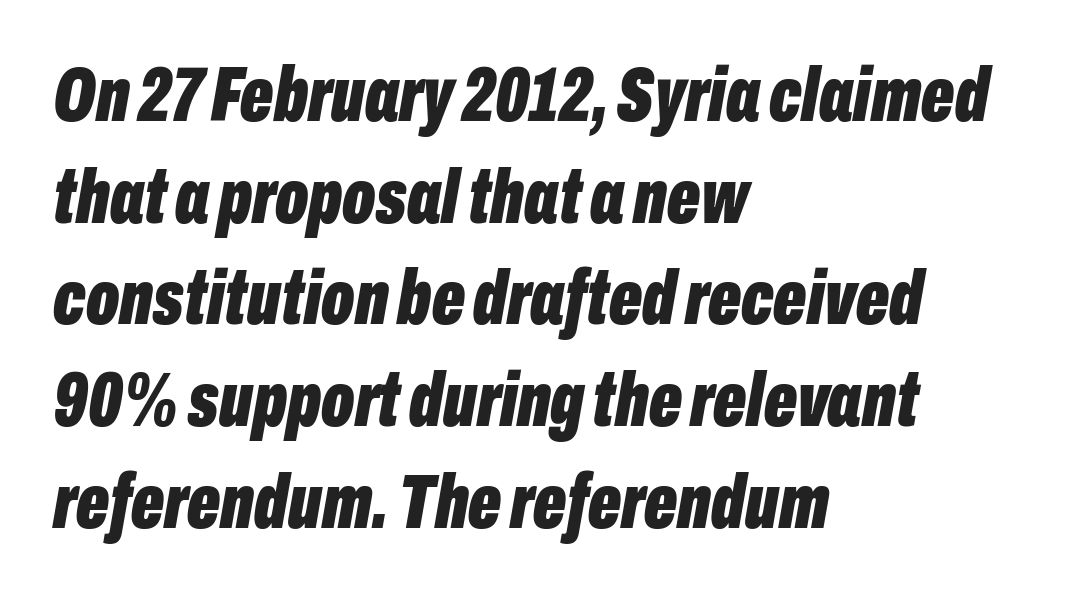
Q: Is the text bold? A: Yes.
Q: Is the text italic (slanted)? A: Yes, it leans right by about 10 degrees.
Q: Is the text underlined? A: No.
Q: How is the paragraph aligned? A: Left-aligned.
Q: Is the spacing between letters normal or unusually wide? A: Normal.
Q: Is the spacing between lines tight, normal or loose? A: Normal.
Q: Width (condensed, normal, or wide)? A: Condensed.
Q: Stroke contrast? A: Low.
Q: x-height? A: Medium.
Q: Monospaced? A: No.
